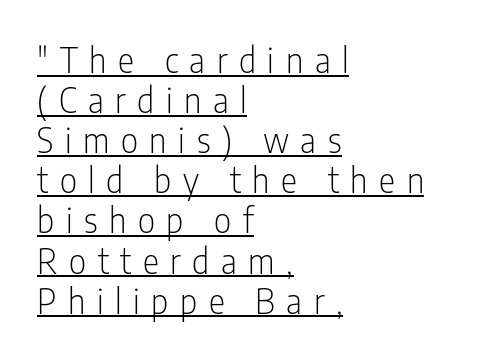
The image shows 34 px light, condensed sans-serif type, upright; set left-aligned, line spacing 1.18x, unusually wide letter spacing (+0.34 em), underlined; low stroke contrast and a medium x-height.
